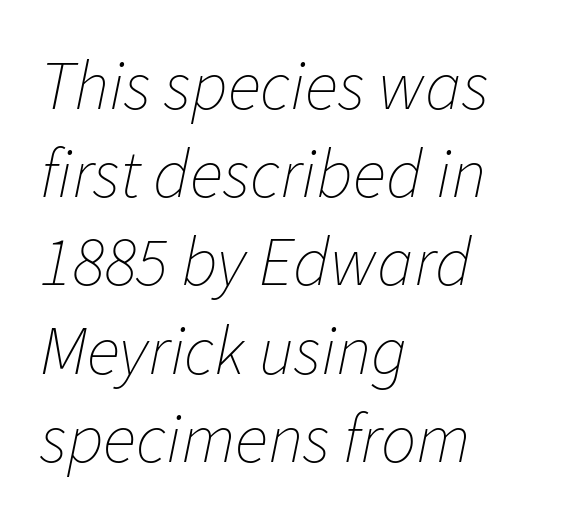
Lines of text with bare space underneath. Unbolded letterforms with no extra heft. The horizontal fit of the characters is conventional and even. The letters advance in unequal steps, a hallmark of proportional type. The rendering uses a moderate line-height, typical for paragraphs. The lines are quadded left.
